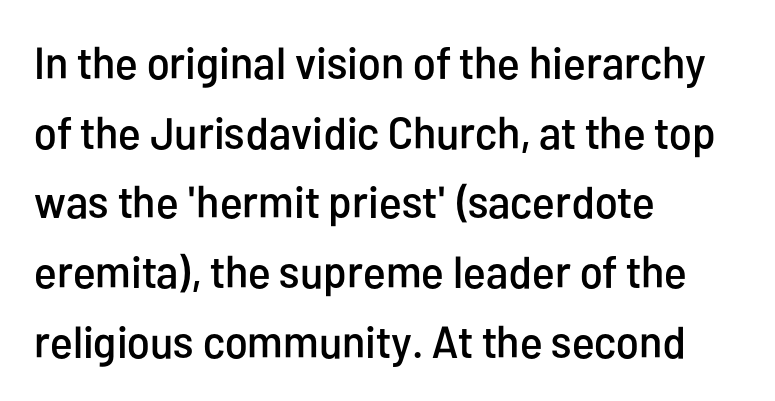
The image shows 45 px condensed sans-serif type, upright; set left-aligned, normal line spacing (1.55x), normal letter spacing, not underlined; low stroke contrast and a medium x-height.
